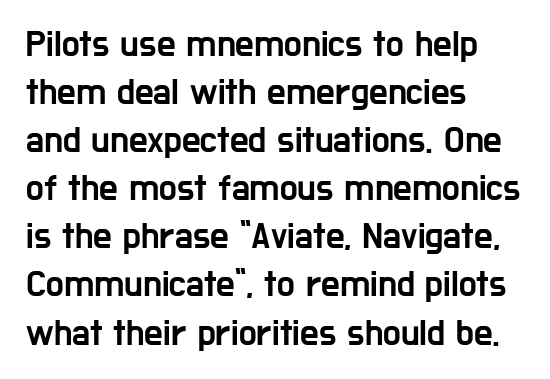
Interline gaps are of average width in this sample. Looks like regular typesetting: each glyph gets only the width it needs. A typesetter would label this face a sans. Words appear dense and cohesive because spacing is normal. The words here are not underlined. Tall strokes in this sample are plumb rather than angled.
